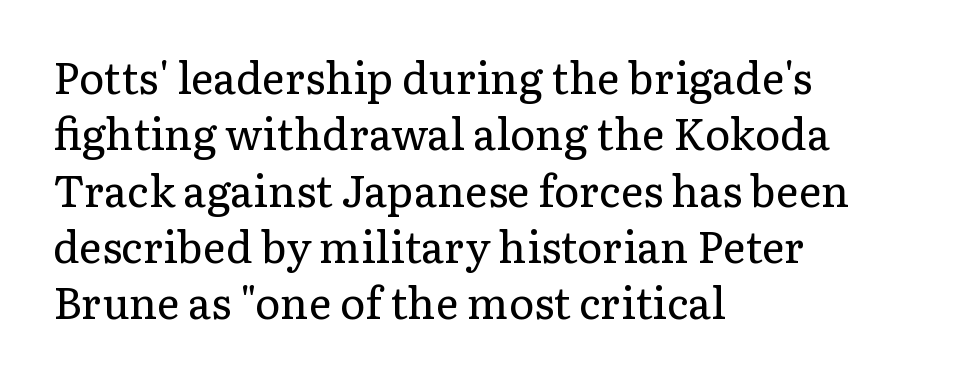
The designer left line spacing at the default. Observe the serifs anchoring each vertical stroke in this sample. These lines are rendered in a variable-pitch font. The paragraph shown leans on its left margin. Counters stay open thanks to moderate or lighter strokes.
